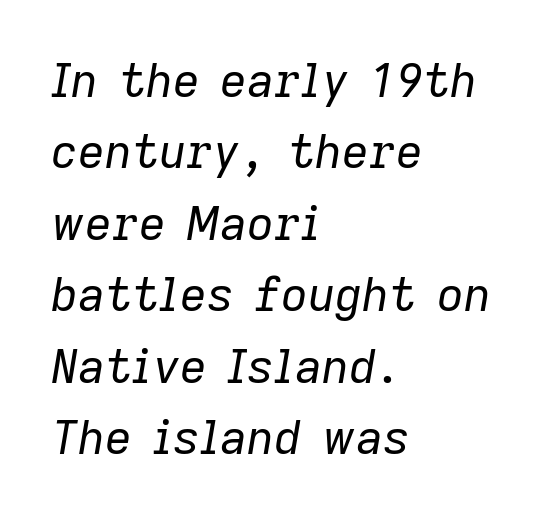
{"italic": "yes", "lean": "right", "slant_degrees": 9, "bold": "no", "weight": "regular", "width": "normal", "stroke_contrast": "low", "x_height": "medium", "monospaced": "no", "underline": "no", "align": "left", "line_spacing": "normal", "line_spacing_ratio": 1.52, "letter_spacing": "normal", "letter_spacing_em": 0.0, "glyph_px": 47}
